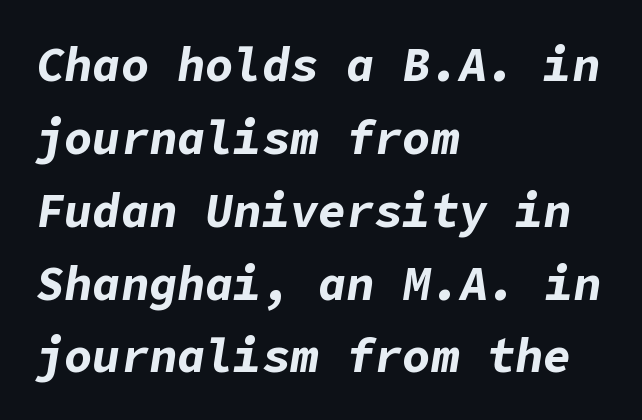
The sample has been set heavy, in full bold. The passage shown stacks its lines at a standard gap. A typesetter would mark this as italic. Left-aligned paragraph, ragged on the right. Check the space under the baseline: it is left empty.
